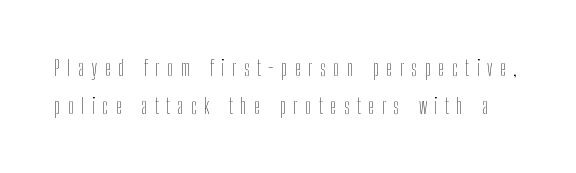
Q: Is the text bold? A: No.
Q: Is the text italic (slanted)? A: No, it is upright.
Q: Is the text underlined? A: No.
Q: Is the spacing between letters normal or unusually wide? A: Unusually wide.
